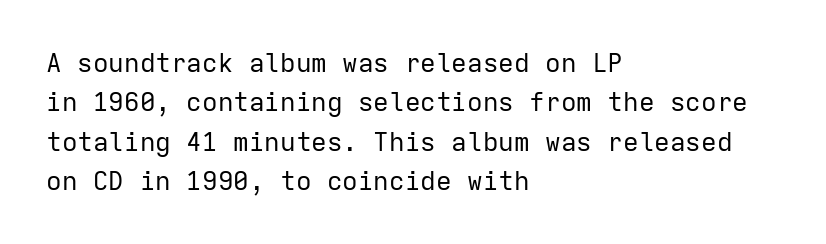
{"italic": "no", "bold": "no", "underline": "no", "align": "left", "line_spacing": "normal", "line_spacing_ratio": 1.51, "letter_spacing": "normal", "letter_spacing_em": 0.0, "glyph_px": 26}
